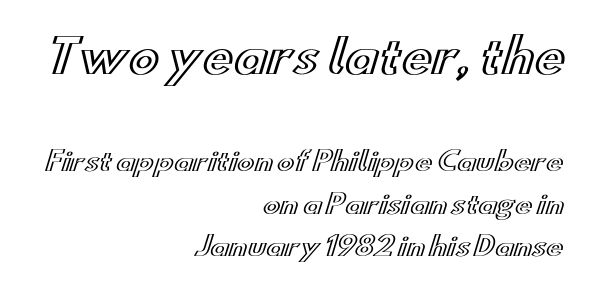
Q: Is the text italic (slanted)? A: Yes.
Q: Is the text underlined? A: No.
Q: How is the paragraph aligned? A: Right-aligned.
Q: Is the spacing between letters normal or unusually wide? A: Normal.
Q: Is the spacing between lines tight, normal or loose? A: Normal.
Q: Which block of text is set in a larger size, the first (top) or the second (bottom)? A: The first (top) one.
Q: Width (condensed, normal, or wide)? A: Wide.
Q: x-height? A: Small.
Q: Monospaced? A: No.
